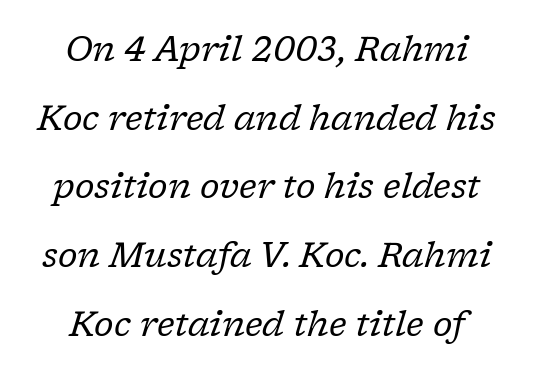
Notice how the stems are inclined rather than vertical — that's the hallmark of italics. Default kerning and tracking; the words read as compact shapes. Whoever set this chose breathing room over compactness in the vertical rhythm. The text was rendered using a seriffed face with decorative stroke endings. Letters rest on an invisible, unmarked baseline. A typesetter would call this proportional, since set widths differ per character.
